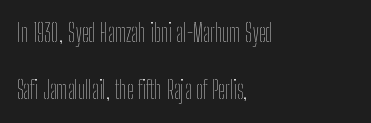
The text block is weighted toward the left margin, trailing off unevenly rightward. This rendering leaves character spacing at its baseline value. Vertical spacing — loose. Italic: no, the glyphs are upright roman. Letters rest on an invisible, unmarked baseline. Is the stroke heavy? The answer is a plain regular-or-lighter.
